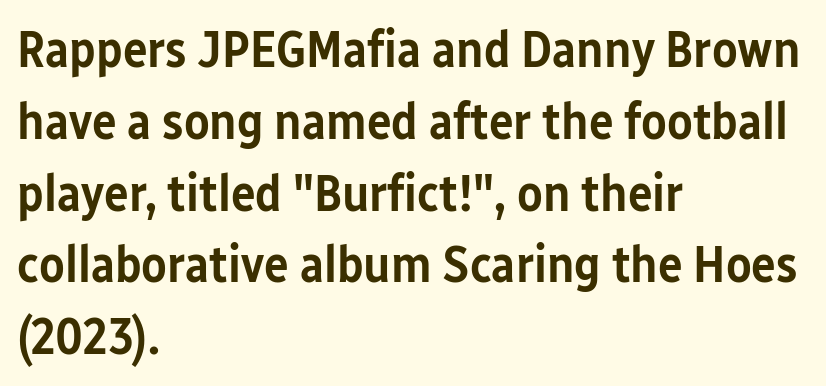
{"serif": "no", "italic": "no", "bold": "semi", "weight": "semibold", "width": "condensed", "stroke_contrast": "low", "x_height": "medium", "monospaced": "no", "underline": "no", "align": "left", "line_spacing": "normal", "line_spacing_ratio": 1.38, "letter_spacing": "normal", "letter_spacing_em": 0.0, "glyph_px": 52}
